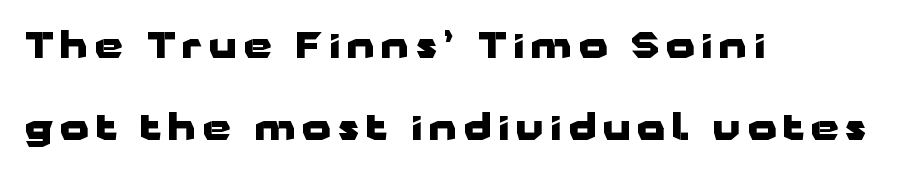
Q: Is the text bold? A: Yes.
Q: Is the text italic (slanted)? A: No, it is upright.
Q: Is the typeface a serif or a sans-serif typeface? A: Sans-serif.
Q: Is the text underlined? A: No.
Q: How is the paragraph aligned? A: Left-aligned.
Q: Is the spacing between lines tight, normal or loose? A: Loose.
Q: Width (condensed, normal, or wide)? A: Wide.
Q: Stroke contrast? A: Low.
Q: x-height? A: Medium.
Q: Monospaced? A: No.
